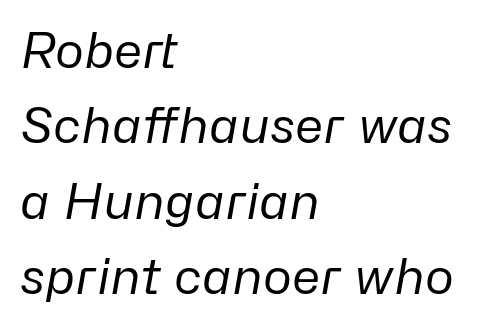
Character widths vary here, with narrow letters taking less room than wide ones. Here the glyphs are tracked normally, forming tight word shapes. Lines of text with bare space underneath. On a weight scale, this lands at 450 or below.
